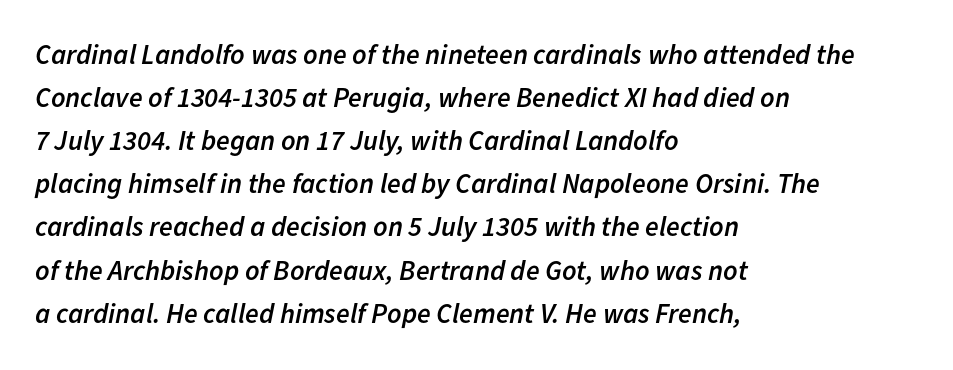
Q: Is the text bold? A: Semi-bold.
Q: Is the text italic (slanted)? A: Yes, it leans right by about 11 degrees.
Q: Is the text underlined? A: No.
Q: How is the paragraph aligned? A: Left-aligned.
Q: Is the spacing between letters normal or unusually wide? A: Normal.
Q: Is the spacing between lines tight, normal or loose? A: Normal.
Q: Width (condensed, normal, or wide)? A: Normal.
Q: Stroke contrast? A: Low.
Q: x-height? A: Medium.
Q: Monospaced? A: No.
